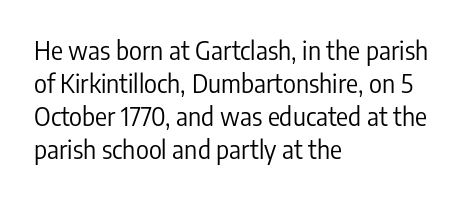
The image shows 25 px text type, upright; set left-aligned, normal line spacing (1.32x), normal letter spacing, not underlined.
